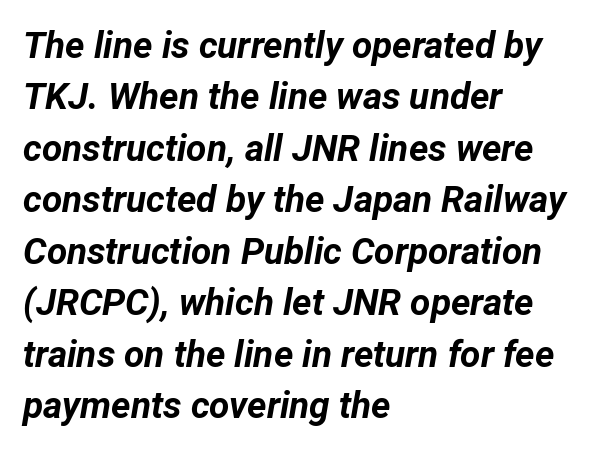
The image shows 37 px bold type, italic (leaning right); set left-aligned, normal line spacing (1.39x), normal letter spacing, not underlined; low stroke contrast and a medium x-height.
